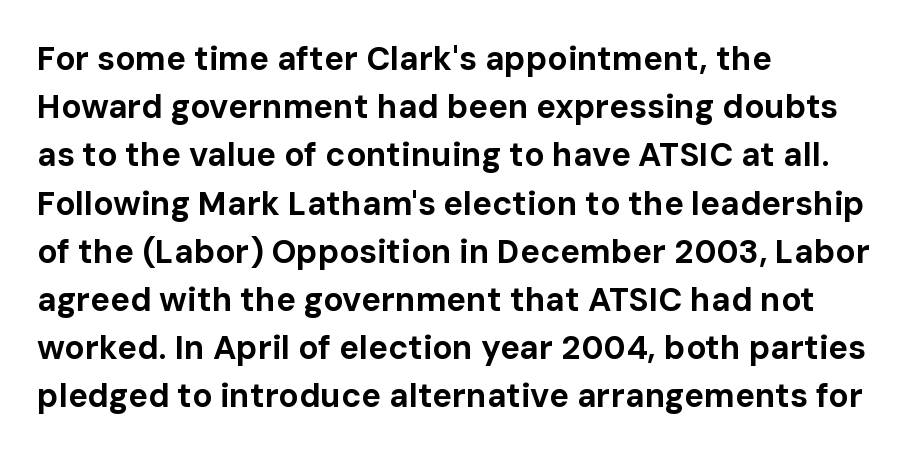
{"serif": "no", "italic": "no", "bold": "yes", "weight": "bold", "width": "normal", "stroke_contrast": "low", "x_height": "medium", "monospaced": "no", "underline": "no", "align": "left", "line_spacing": "normal", "line_spacing_ratio": 1.46, "letter_spacing": "normal", "letter_spacing_em": 0.0, "glyph_px": 33}
